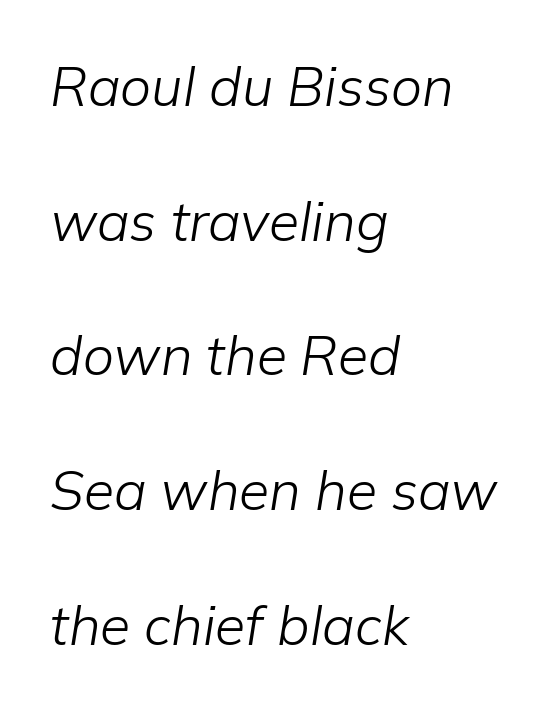
The text carries the slant typical of an italic or oblique font. Compared with typical body copy, the letter spacing here is the same. Caption: multi-line text, flush left, ragged right. Letters rest on an invisible, unmarked baseline. Proportional: the letters do not fall into vertical columns.
